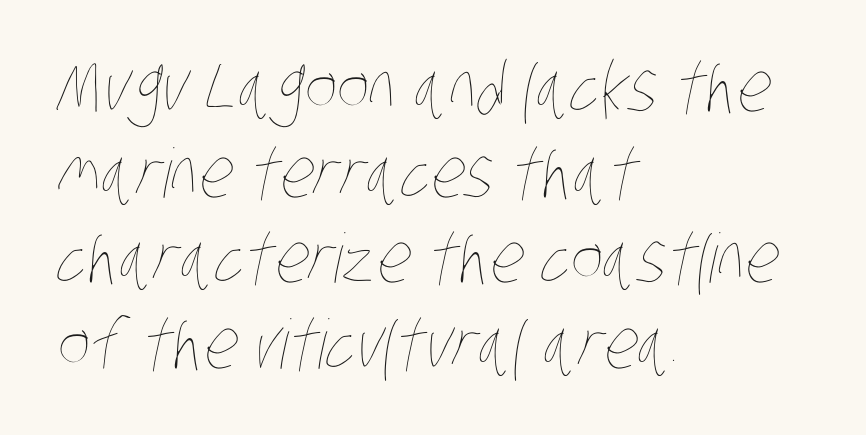
The image shows 68 px thin, condensed type; set left-aligned, normal line spacing (1.26x), normal letter spacing, not underlined; low stroke contrast and a large x-height.
